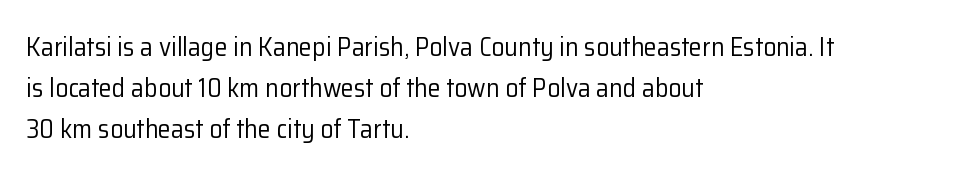
{"italic": "no", "bold": "no", "underline": "no", "align": "left", "line_spacing": "normal", "line_spacing_ratio": 1.58, "letter_spacing": "normal", "letter_spacing_em": 0.0, "glyph_px": 26}
